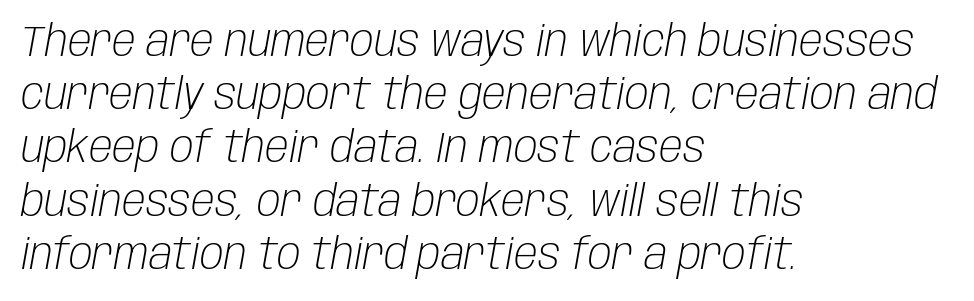
{"italic": "yes", "lean": "right", "slant_degrees": 10, "bold": "no", "weight": "light", "width": "condensed", "stroke_contrast": "low", "x_height": "large", "monospaced": "no", "underline": "no", "align": "left", "line_spacing_ratio": 1.21, "letter_spacing": "normal", "letter_spacing_em": 0.0, "glyph_px": 44}
